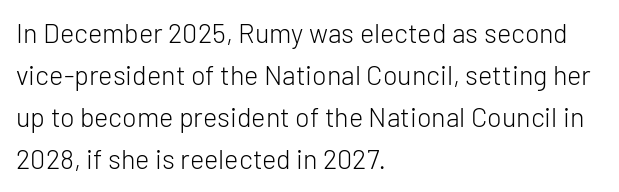
Anything drawn beneath the words? Only blank space. Each word holds together tightly as a unit, with standard inter-letter gaps. Each stroke keeps to a modest, everyday thickness or less. Normally led — the rows are evenly, conventionally spaced. In CSS terms this would be text-align: left. Does the lettering tilt? It doesn't — this is upright.
